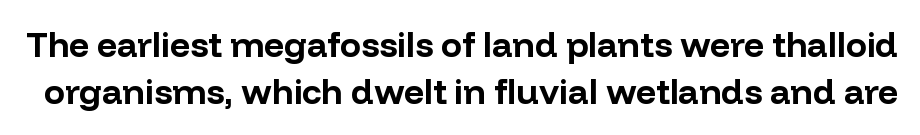
Q: Is the text bold? A: Yes.
Q: Is the text italic (slanted)? A: No, it is upright.
Q: Is the typeface a serif or a sans-serif typeface? A: Sans-serif.
Q: Is the text underlined? A: No.
Q: Is the spacing between letters normal or unusually wide? A: Normal.
Q: Is the spacing between lines tight, normal or loose? A: Normal.
Q: Width (condensed, normal, or wide)? A: Normal.
Q: Stroke contrast? A: Low.
Q: x-height? A: Medium.
Q: Monospaced? A: No.
